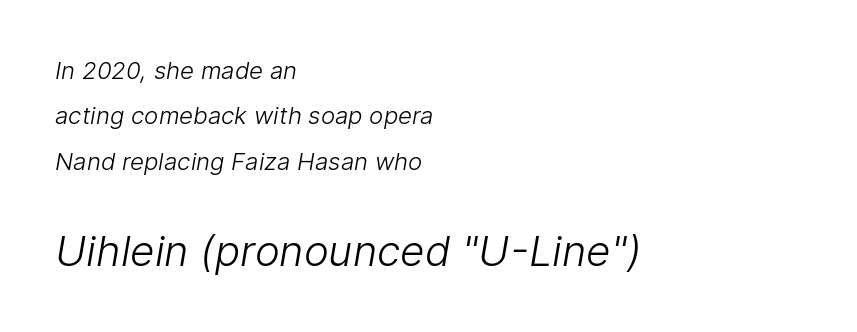
The zone under the glyphs is completely vacant. Typographically, this falls in the sans-serif category. The typeface has the unassuming heft of standard copy or less. Which margin do the lines hug? The left one — the right edge is uneven. Is the lower block the larger one? Yes — the lower block carries the bigger type.
